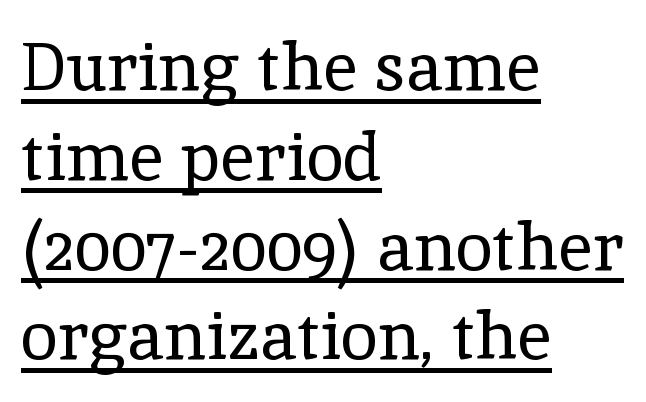
Q: Is the text bold? A: No.
Q: Is the text italic (slanted)? A: No, it is upright.
Q: Is the typeface a serif or a sans-serif typeface? A: Serif.
Q: Is the text underlined? A: Yes.
Q: How is the paragraph aligned? A: Left-aligned.
Q: Is the spacing between letters normal or unusually wide? A: Normal.
Q: Is the spacing between lines tight, normal or loose? A: Normal.
Q: Width (condensed, normal, or wide)? A: Normal.
Q: x-height? A: Medium.
Q: Monospaced? A: No.
